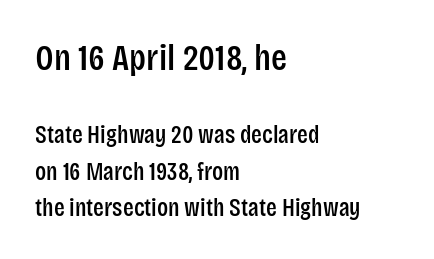
{"serif": "no", "italic": "no", "width": "condensed", "stroke_contrast": "low", "x_height": "large", "monospaced": "no", "underline": "no", "align": "left", "line_spacing": "normal", "line_spacing_ratio": 1.47, "letter_spacing": "normal", "letter_spacing_em": 0.0, "larger_block": "first", "size_ratio": 1.48, "glyph_px": 37}
